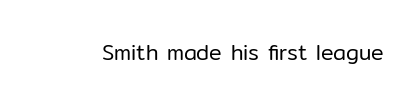
The image shows 21 px text type, upright; set normal letter spacing, not underlined.
